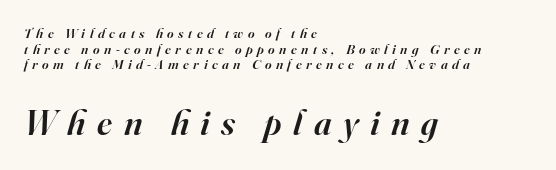
The image shows 36 px semibold serif type, italic (leaning right); set left-aligned, tight line spacing (1.11x), unusually wide letter spacing (+0.32 em), not underlined; the second (bottom) block is 2.57x larger; high stroke contrast and a small x-height.
